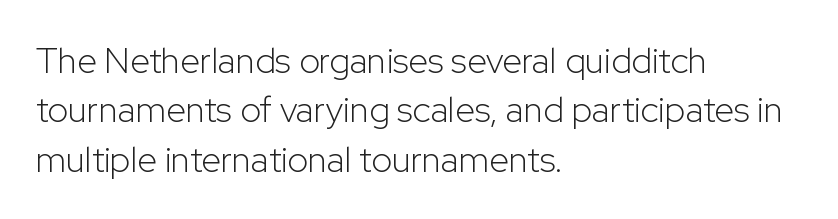
{"serif": "no", "italic": "no", "bold": "no", "weight": "light", "width": "normal", "stroke_contrast": "low", "x_height": "medium", "monospaced": "no", "underline": "no", "align": "left", "line_spacing": "normal", "line_spacing_ratio": 1.37, "letter_spacing": "normal", "letter_spacing_em": 0.0, "glyph_px": 36}
